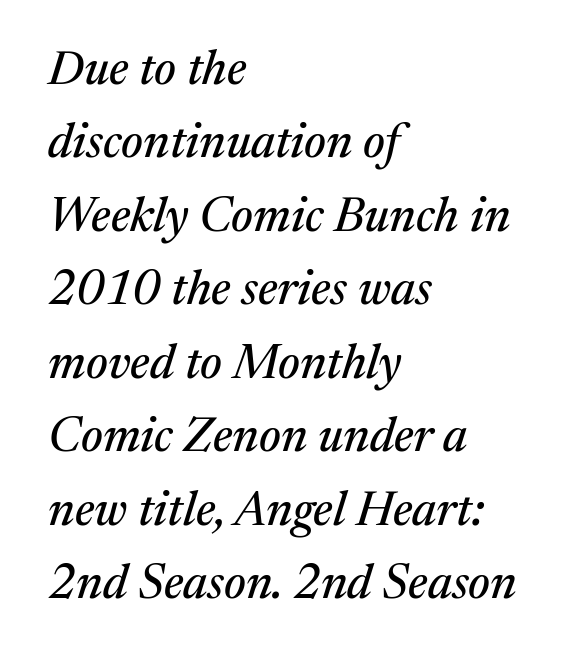
The image shows 48 px serif type, italic (leaning right); set left-aligned, normal line spacing (1.53x), normal letter spacing, not underlined; medium stroke contrast and a medium x-height.
